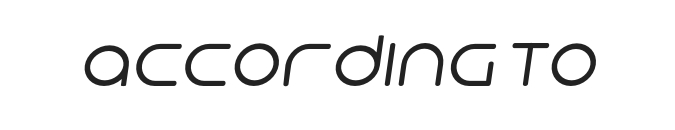
Compared with a typical body face, this is equally light or lighter still. Looks like regular typesetting: each glyph gets only the width it needs. The passage shown is not underscored anywhere. These lines are composed in type without serifs. Observe the ordinary spacing: letters are neighbours, not strangers.
